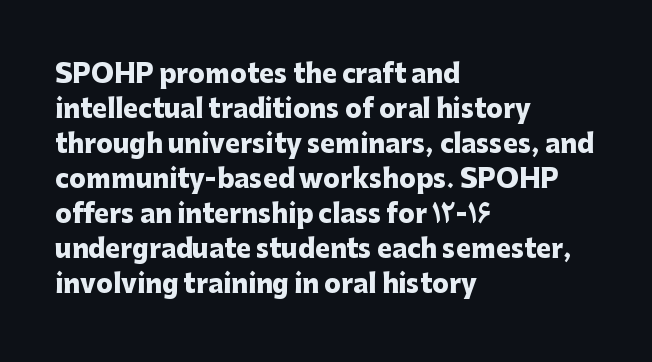
{"italic": "no", "bold": "yes", "underline": "no", "align": "left", "line_spacing": "normal", "line_spacing_ratio": 1.4, "letter_spacing": "normal", "letter_spacing_em": 0.0, "glyph_px": 25}
